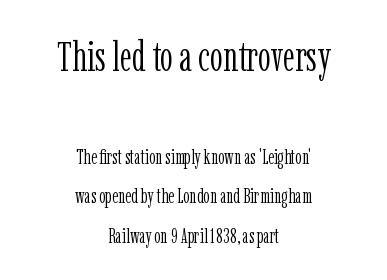
The image shows 41 px light, condensed serif type, upright; set centered, loose line spacing (1.96x), normal letter spacing, not underlined; the first (top) block is 2.05x larger; low stroke contrast and a medium x-height.
